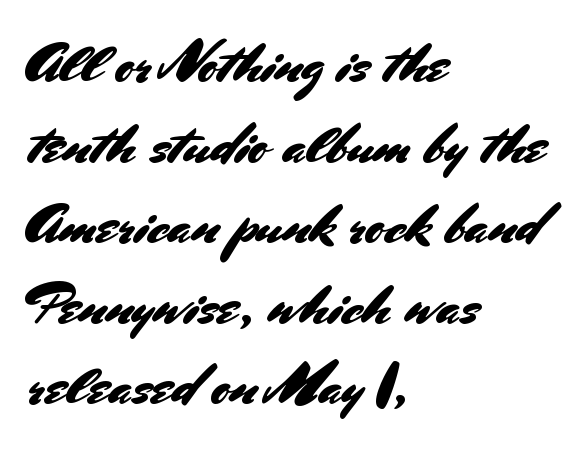
Q: Is the text italic (slanted)? A: Yes.
Q: Is the typeface a serif or a sans-serif typeface? A: Sans-serif.
Q: Is the text underlined? A: No.
Q: How is the paragraph aligned? A: Left-aligned.
Q: Is the spacing between letters normal or unusually wide? A: Normal.
Q: Is the spacing between lines tight, normal or loose? A: Normal.
Q: Width (condensed, normal, or wide)? A: Normal.
Q: Stroke contrast? A: Medium.
Q: x-height? A: Small.
Q: Monospaced? A: No.
